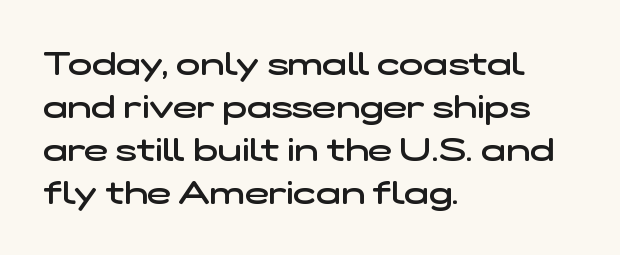
{"serif": "no", "bold": "semi", "weight": "semibold", "width": "wide", "stroke_contrast": "low", "x_height": "medium", "monospaced": "no", "underline": "no", "align": "left", "line_spacing": "normal", "line_spacing_ratio": 1.34, "letter_spacing": "normal", "letter_spacing_em": 0.0, "glyph_px": 32}
